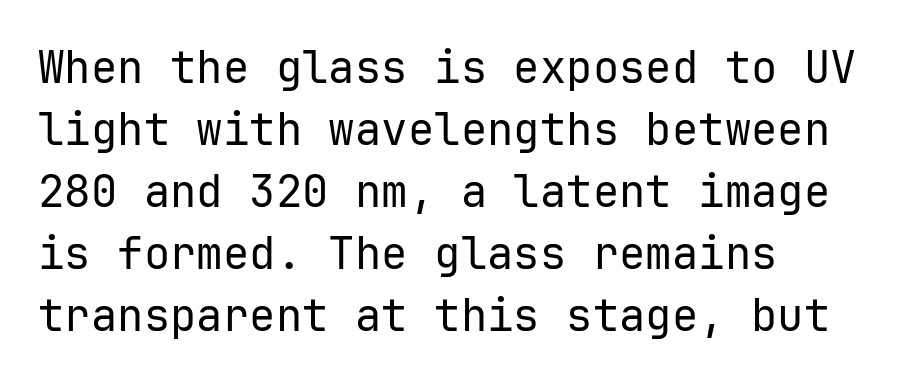
{"serif": "no", "italic": "no", "bold": "no", "weight": "regular", "width": "normal", "stroke_contrast": "low", "x_height": "medium", "monospaced": "yes", "underline": "no", "align": "left", "line_spacing": "normal", "line_spacing_ratio": 1.41, "letter_spacing": "normal", "letter_spacing_em": 0.0, "glyph_px": 44}
